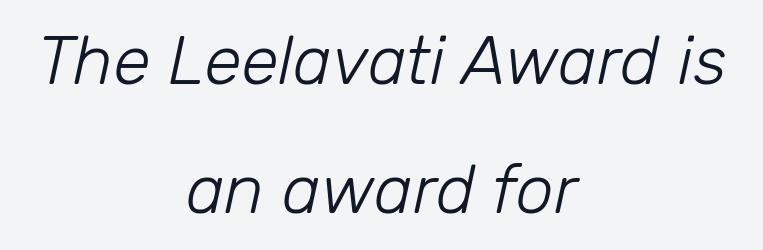
Q: Is the text bold? A: No.
Q: Is the text italic (slanted)? A: Yes, it leans right by about 12 degrees.
Q: Is the text underlined? A: No.
Q: How is the paragraph aligned? A: Centered.
Q: Is the spacing between letters normal or unusually wide? A: Normal.
Q: Width (condensed, normal, or wide)? A: Normal.
Q: Stroke contrast? A: Low.
Q: x-height? A: Medium.
Q: Monospaced? A: No.
